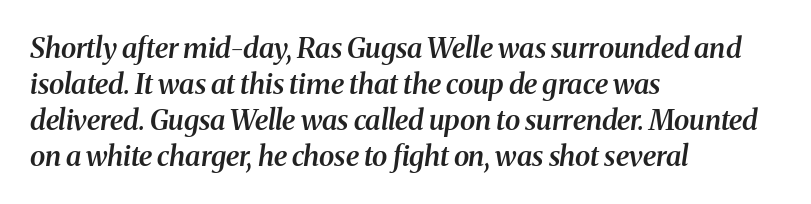
The image shows 28 px semibold serif type, italic (leaning right); set left-aligned, normal line spacing (1.28x), normal letter spacing, not underlined; medium stroke contrast and a medium x-height.
